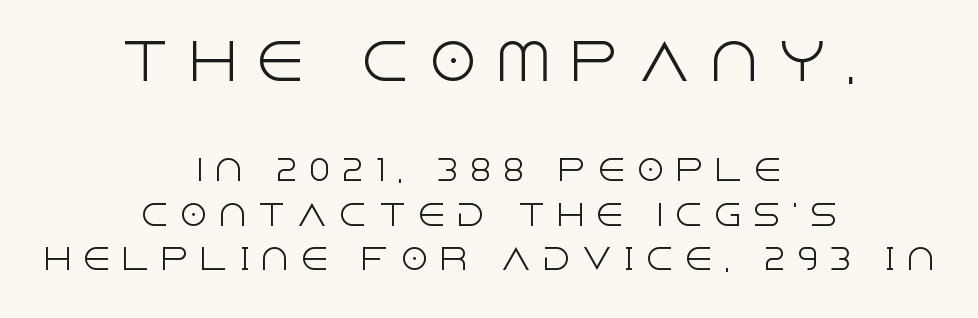
Q: Is the text bold? A: No.
Q: Is the text italic (slanted)? A: No, it is upright.
Q: Is the typeface a serif or a sans-serif typeface? A: Sans-serif.
Q: Is the text underlined? A: No.
Q: How is the paragraph aligned? A: Centered.
Q: Is the spacing between letters normal or unusually wide? A: Unusually wide.
Q: Is the spacing between lines tight, normal or loose? A: Normal.
Q: Which block of text is set in a larger size, the first (top) or the second (bottom)? A: The first (top) one.
Q: Width (condensed, normal, or wide)? A: Normal.
Q: x-height? A: Large.
Q: Monospaced? A: No.
